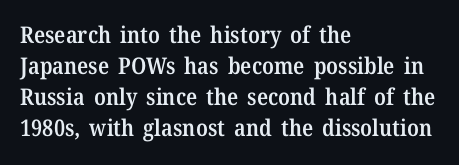
{"italic": "no", "bold": "semi", "underline": "no", "align": "left", "line_spacing": "normal", "line_spacing_ratio": 1.35, "letter_spacing": "normal", "letter_spacing_em": 0.0, "glyph_px": 23}
